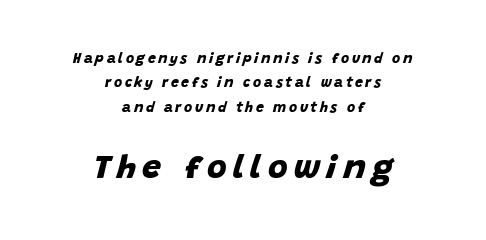
{"serif": "no", "bold": "yes", "weight": "bold", "width": "normal", "stroke_contrast": "low", "x_height": "large", "monospaced": "no", "underline": "no", "align": "center", "line_spacing_ratio": 1.75, "larger_block": "second", "size_ratio": 2.43, "glyph_px": 34}
